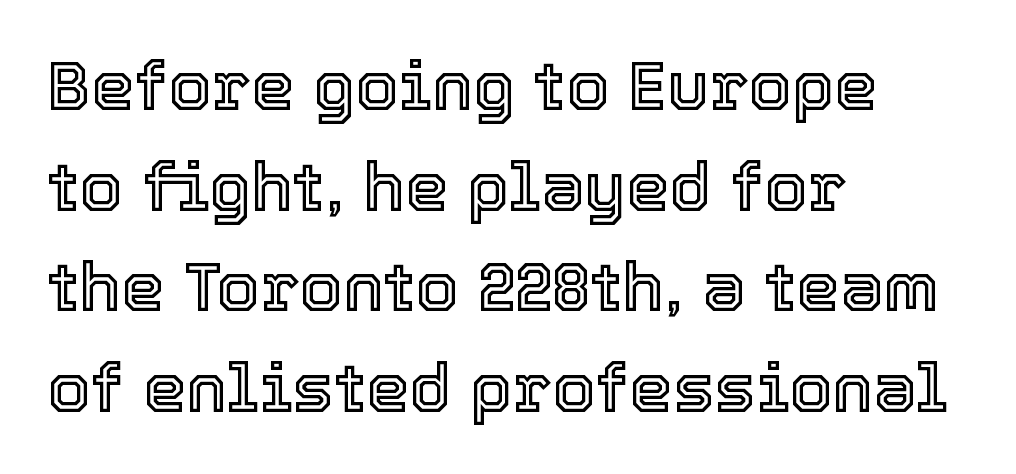
The image shows 69 px text type, upright; set left-aligned, normal line spacing (1.46x), normal letter spacing, not underlined; a medium x-height.
